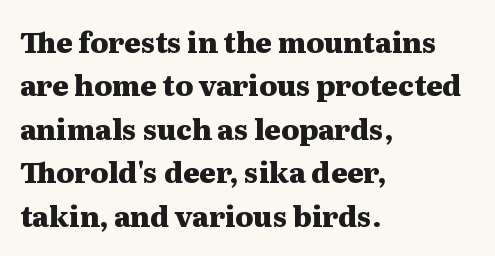
Q: Is the text bold? A: Yes.
Q: Is the text italic (slanted)? A: No, it is upright.
Q: Is the typeface a serif or a sans-serif typeface? A: Serif.
Q: Is the text underlined? A: No.
Q: How is the paragraph aligned? A: Left-aligned.
Q: Is the spacing between letters normal or unusually wide? A: Normal.
Q: Is the spacing between lines tight, normal or loose? A: Normal.
Q: Width (condensed, normal, or wide)? A: Wide.
Q: Stroke contrast? A: Medium.
Q: x-height? A: Medium.
Q: Monospaced? A: No.
